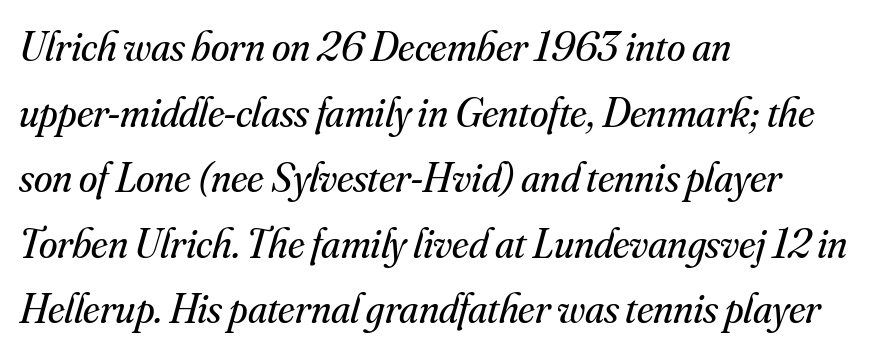
{"serif": "yes", "italic": "yes", "lean": "right", "slant_degrees": 16, "bold": "no", "weight": "regular", "width": "normal", "stroke_contrast": "medium", "x_height": "small", "monospaced": "no", "underline": "no", "align": "left", "line_spacing": "normal", "line_spacing_ratio": 1.56, "letter_spacing": "normal", "letter_spacing_em": 0.0, "glyph_px": 42}
